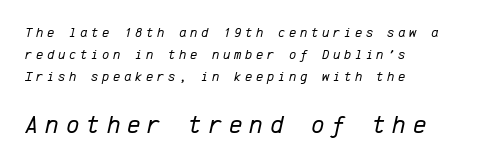
{"italic": "yes", "lean": "right", "slant_degrees": 12, "bold": "no", "underline": "no", "align": "left", "line_spacing": "normal", "line_spacing_ratio": 1.58, "letter_spacing": "wide", "letter_spacing_em": 0.26, "larger_block": "second", "size_ratio": 1.86, "glyph_px": 26}
